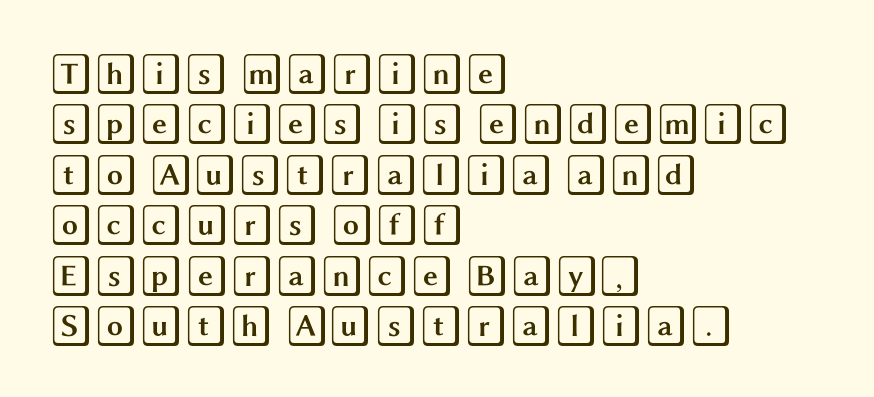
Rule under the text: the space is simply empty. The rendering keeps characters at their native spacing. Casual observation: everything's shoved over to the left. Is there any slant? The stems are plumb.
